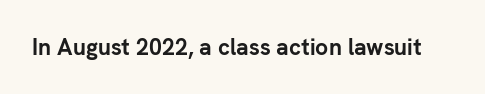
Notice how thick the strokes are: this is what a full bold looks like. In terms of letterspacing, this is plain default setting. The specimen omits any rule beneath the text block's lines. The lettering stays uniformly vertical, giving the passage a roman look.
